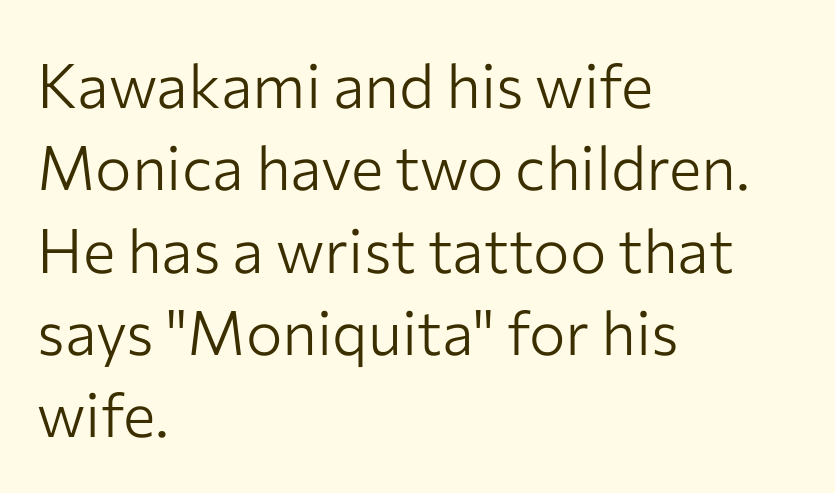
The image shows 61 px light sans-serif type, upright; set left-aligned, normal line spacing (1.35x), normal letter spacing, not underlined; low stroke contrast and a medium x-height.
